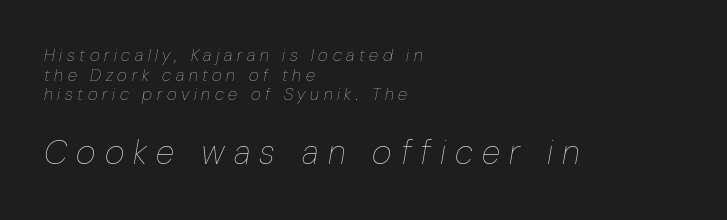
{"italic": "yes", "lean": "right", "slant_degrees": 10, "bold": "no", "weight": "thin", "width": "condensed", "stroke_contrast": "low", "x_height": "medium", "monospaced": "no", "underline": "no", "align": "left", "line_spacing_ratio": 1.16, "letter_spacing": "wide", "letter_spacing_em": 0.27, "larger_block": "second", "size_ratio": 2.0, "glyph_px": 34}
